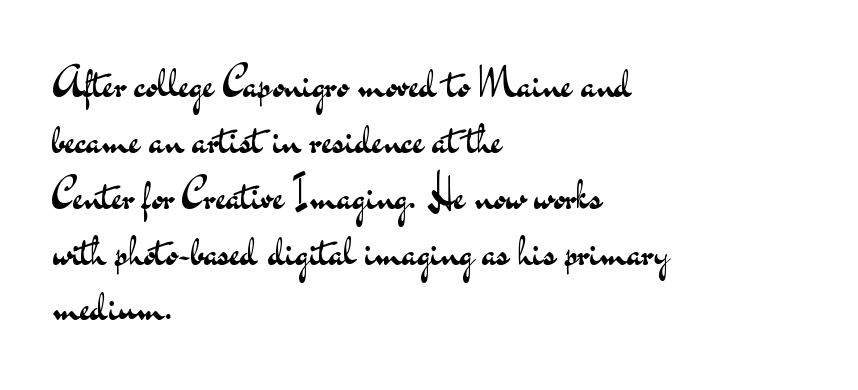
{"serif": "no", "bold": "no", "weight": "regular", "width": "wide", "stroke_contrast": "medium", "x_height": "small", "monospaced": "no", "underline": "no", "align": "left", "line_spacing": "normal", "line_spacing_ratio": 1.33, "letter_spacing": "normal", "letter_spacing_em": 0.0, "glyph_px": 42}
